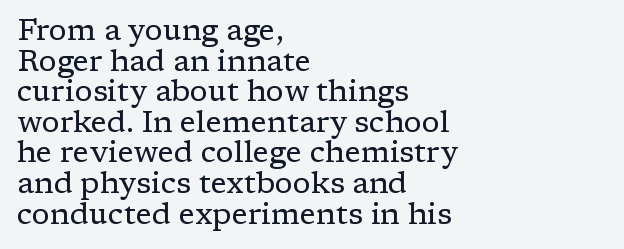
Q: Is the text bold? A: No.
Q: Is the text italic (slanted)? A: No, it is upright.
Q: Is the typeface a serif or a sans-serif typeface? A: Serif.
Q: Is the text underlined? A: No.
Q: How is the paragraph aligned? A: Left-aligned.
Q: Is the spacing between letters normal or unusually wide? A: Normal.
Q: Is the spacing between lines tight, normal or loose? A: Tight.
Q: Width (condensed, normal, or wide)? A: Normal.
Q: Stroke contrast? A: Low.
Q: x-height? A: Medium.
Q: Monospaced? A: No.
